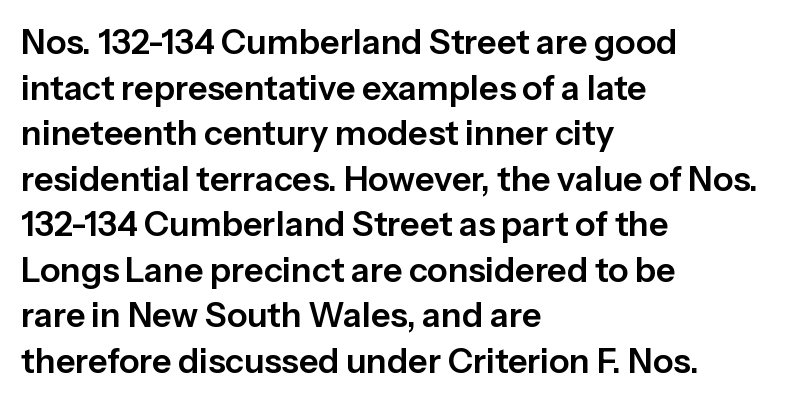
Q: Is the text italic (slanted)? A: No, it is upright.
Q: Is the typeface a serif or a sans-serif typeface? A: Sans-serif.
Q: Is the text underlined? A: No.
Q: How is the paragraph aligned? A: Left-aligned.
Q: Is the spacing between letters normal or unusually wide? A: Normal.
Q: Is the spacing between lines tight, normal or loose? A: Normal.
Q: Width (condensed, normal, or wide)? A: Normal.
Q: Stroke contrast? A: Low.
Q: x-height? A: Medium.
Q: Monospaced? A: No.
